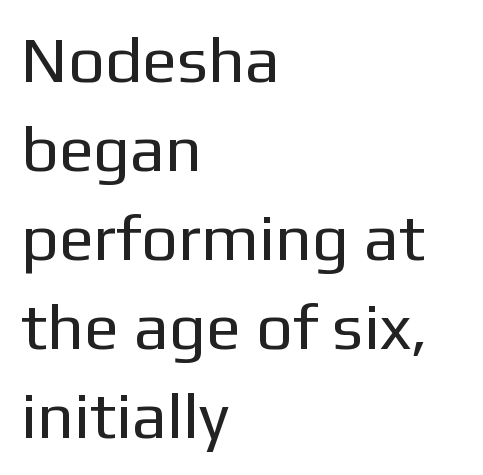
{"serif": "no", "italic": "no", "bold": "no", "weight": "regular", "width": "normal", "stroke_contrast": "low", "x_height": "medium", "monospaced": "no", "underline": "no", "align": "left", "line_spacing": "normal", "line_spacing_ratio": 1.37, "letter_spacing": "normal", "letter_spacing_em": 0.0, "glyph_px": 65}
